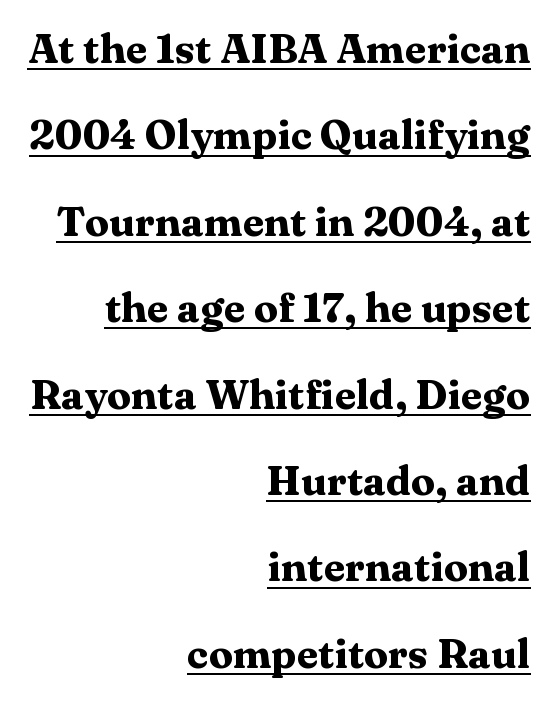
This sample has the flowing, uneven cadence of proportional lettering. Thick stems and heavy bowls — unmistakably bold. Nothing unusual about the tracking: characters are spaced as the font intends. Little horizontal feet cap the strokes, marking this as serif type.
